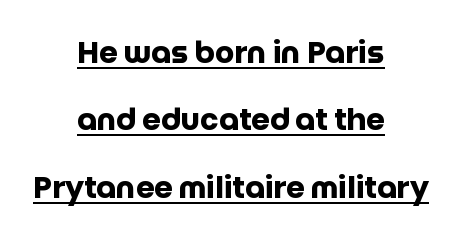
The image shows 30 px heavy sans-serif type, upright; set centered, loose line spacing (2.25x), normal letter spacing, underlined; low stroke contrast and a large x-height.
